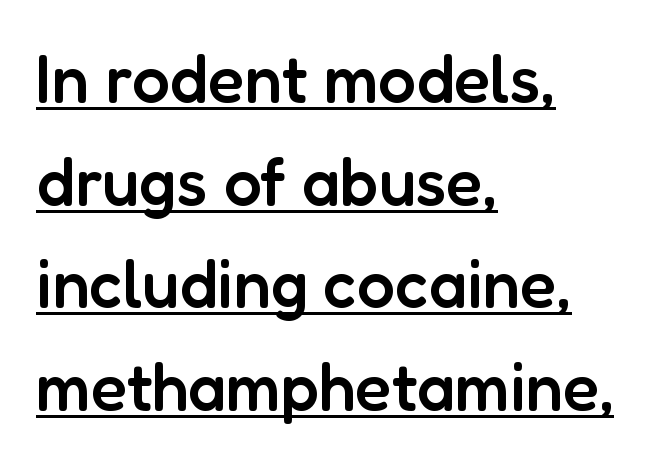
{"serif": "no", "italic": "no", "bold": "semi", "weight": "semibold", "width": "normal", "stroke_contrast": "low", "x_height": "medium", "monospaced": "no", "underline": "yes", "align": "left", "line_spacing": "normal", "line_spacing_ratio": 1.53, "letter_spacing": "normal", "letter_spacing_em": 0.0, "glyph_px": 67}
